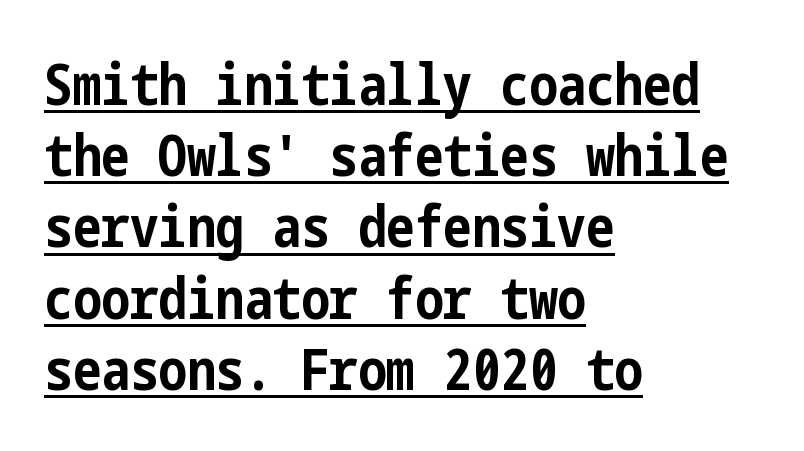
The image shows 57 px bold, condensed sans-serif type, upright; set left-aligned, normal line spacing (1.25x), normal letter spacing, underlined; low stroke contrast and a medium x-height.
